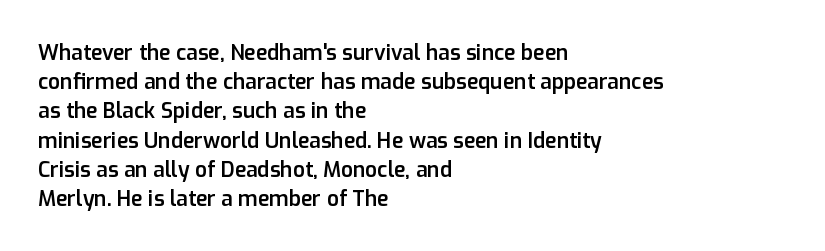
The image shows 21 px text type, upright; set left-aligned, normal line spacing (1.39x), normal letter spacing, not underlined.
